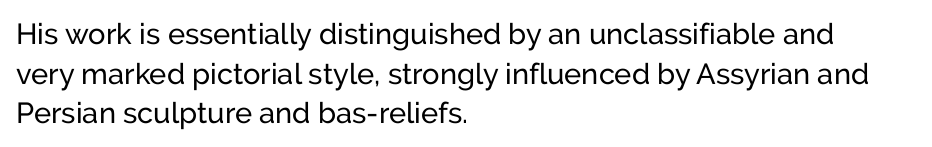
Q: Is the text bold? A: No.
Q: Is the text italic (slanted)? A: No, it is upright.
Q: Is the typeface a serif or a sans-serif typeface? A: Sans-serif.
Q: Is the text underlined? A: No.
Q: How is the paragraph aligned? A: Left-aligned.
Q: Is the spacing between letters normal or unusually wide? A: Normal.
Q: Is the spacing between lines tight, normal or loose? A: Normal.
Q: Width (condensed, normal, or wide)? A: Normal.
Q: Stroke contrast? A: Low.
Q: x-height? A: Medium.
Q: Monospaced? A: No.
